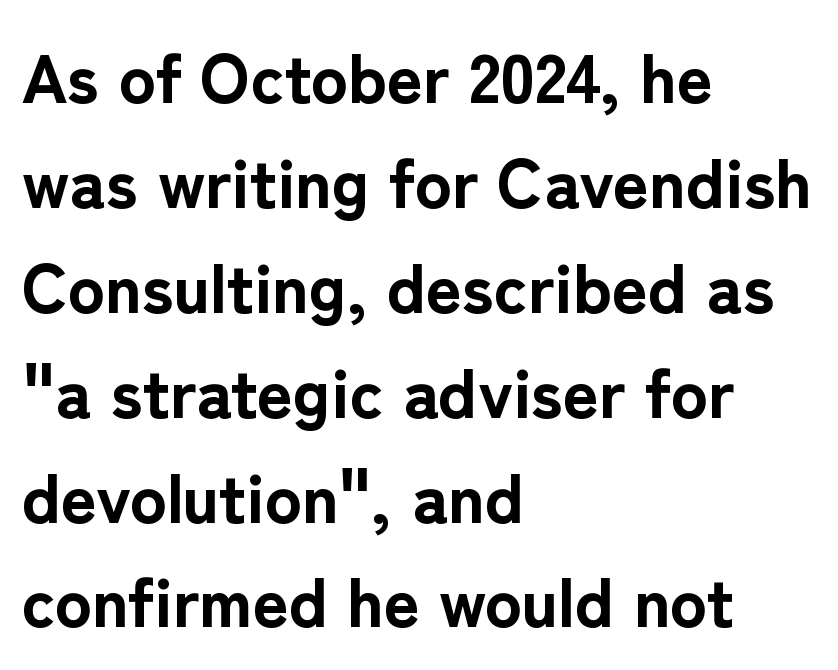
{"serif": "no", "italic": "no", "bold": "yes", "weight": "bold", "width": "normal", "stroke_contrast": "low", "x_height": "medium", "monospaced": "no", "underline": "no", "align": "left", "line_spacing": "normal", "line_spacing_ratio": 1.52, "letter_spacing": "normal", "letter_spacing_em": 0.0, "glyph_px": 69}
